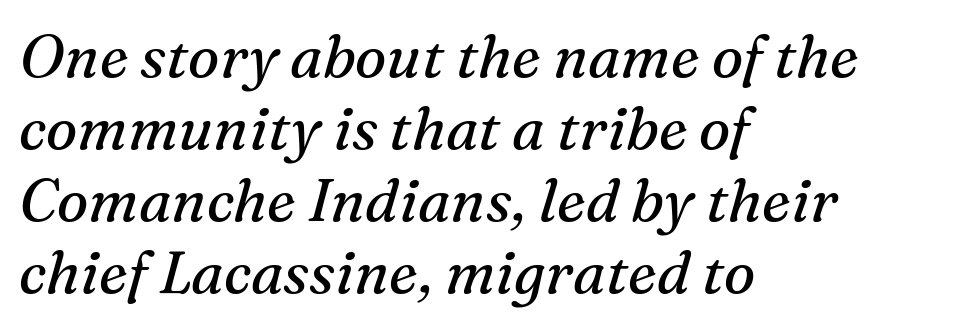
Q: Is the text bold? A: No.
Q: Is the text italic (slanted)? A: Yes, it leans right by about 16 degrees.
Q: Is the typeface a serif or a sans-serif typeface? A: Serif.
Q: Is the text underlined? A: No.
Q: How is the paragraph aligned? A: Left-aligned.
Q: Is the spacing between letters normal or unusually wide? A: Normal.
Q: Width (condensed, normal, or wide)? A: Normal.
Q: Stroke contrast? A: Medium.
Q: x-height? A: Medium.
Q: Monospaced? A: No.
